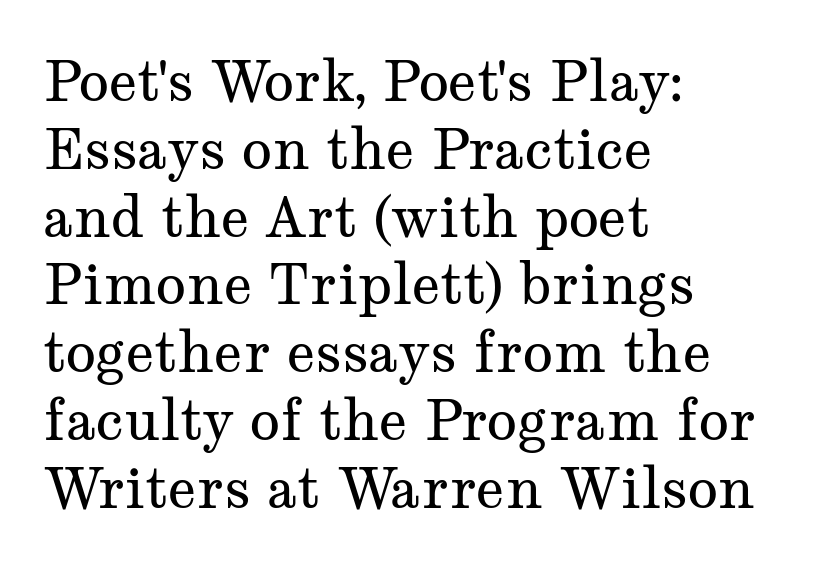
Q: Is the text bold? A: No.
Q: Is the text italic (slanted)? A: No, it is upright.
Q: Is the typeface a serif or a sans-serif typeface? A: Serif.
Q: Is the text underlined? A: No.
Q: How is the paragraph aligned? A: Left-aligned.
Q: Is the spacing between letters normal or unusually wide? A: Normal.
Q: Width (condensed, normal, or wide)? A: Wide.
Q: Stroke contrast? A: Medium.
Q: x-height? A: Medium.
Q: Monospaced? A: No.
